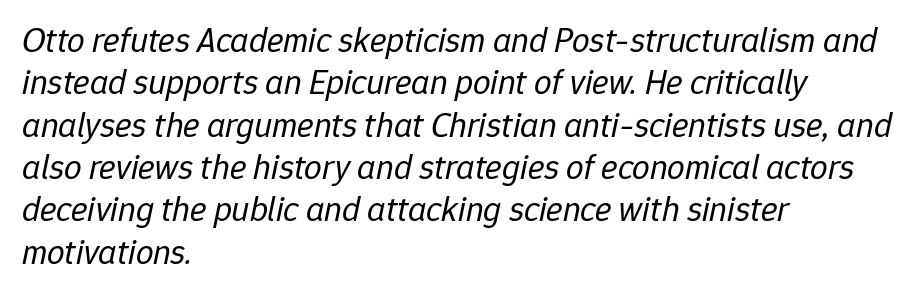
This is not heavy type; no bold has been used. Looking at the ascenders, they clearly lean. The compositor pushed each line to the left boundary. The string is rendered with underlining switched off. These lines keep a tight, regular rhythm from letter to letter. Is this a fixed-width face? No — the glyphs have proportional, varying widths.
